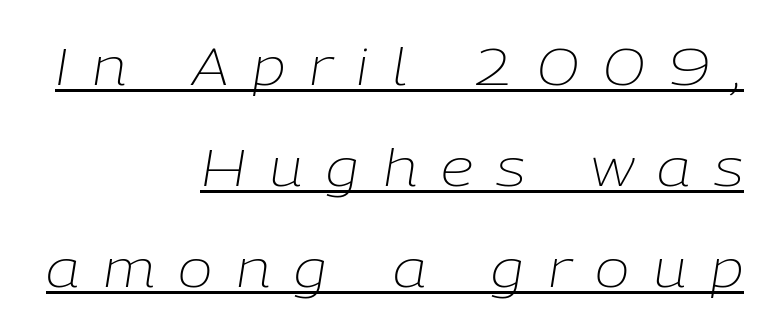
{"italic": "yes", "lean": "right", "slant_degrees": 9, "bold": "no", "weight": "light", "width": "normal", "stroke_contrast": "low", "x_height": "medium", "monospaced": "no", "underline": "yes", "align": "right", "line_spacing": "loose", "line_spacing_ratio": 1.94, "letter_spacing": "wide", "letter_spacing_em": 0.45, "glyph_px": 52}
